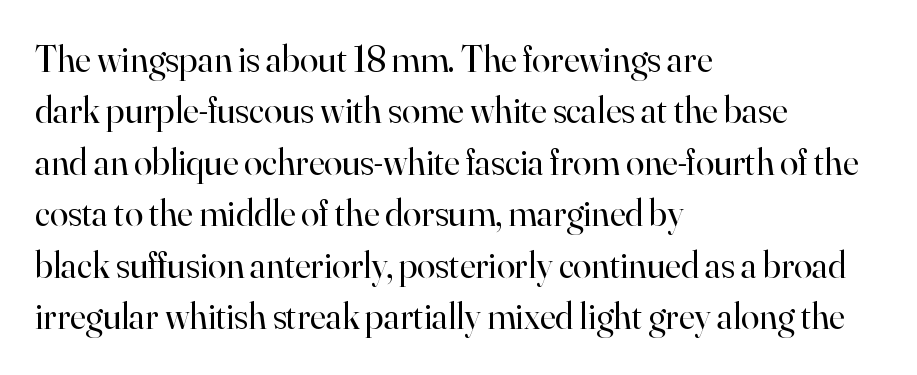
The setting favours the left margin, as ordinary paragraphs usually do. Stroke thickness stays within the range of a standard reading face or lighter. Is there any slant? The stems are plumb. This sample has the flowing, uneven cadence of proportional lettering. Regarding serifs, this sample has them.
